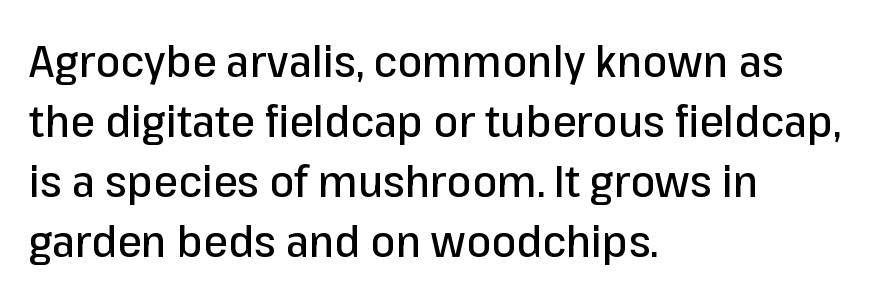
Beneath every word, the page is bare. The passage shown is typed in a proportional face where columns would drift. The designer went with a sans here, leaving each stem footless. In terms of leading, this rendering sits right in the middle. Observe the ordinary spacing: letters are neighbours, not strangers.
